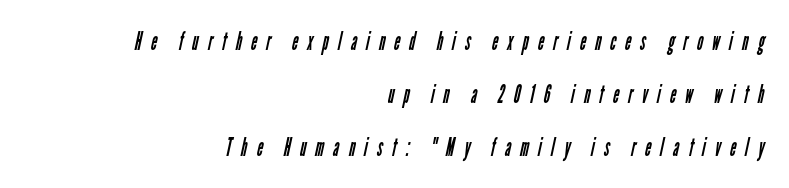
{"bold": "no", "underline": "no", "align": "right", "line_spacing": "loose", "line_spacing_ratio": 2.03, "letter_spacing": "wide", "letter_spacing_em": 0.36, "glyph_px": 26}
